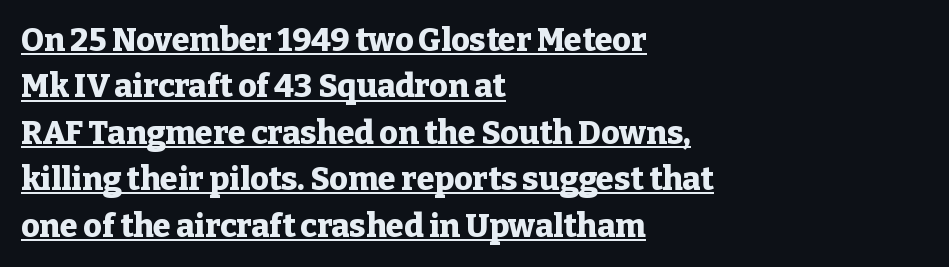
Q: Is the text bold? A: Yes.
Q: Is the text italic (slanted)? A: No, it is upright.
Q: Is the typeface a serif or a sans-serif typeface? A: Serif.
Q: Is the text underlined? A: Yes.
Q: How is the paragraph aligned? A: Left-aligned.
Q: Is the spacing between letters normal or unusually wide? A: Normal.
Q: Is the spacing between lines tight, normal or loose? A: Normal.
Q: Width (condensed, normal, or wide)? A: Normal.
Q: Stroke contrast? A: Low.
Q: x-height? A: Medium.
Q: Monospaced? A: No.
